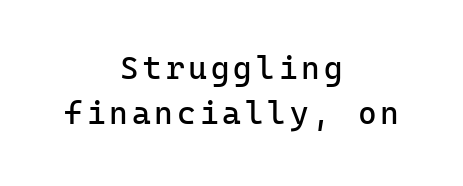
{"serif": "no", "italic": "no", "bold": "no", "weight": "regular", "width": "normal", "stroke_contrast": "low", "x_height": "medium", "monospaced": "yes", "underline": "no", "align": "center", "line_spacing": "normal", "line_spacing_ratio": 1.4, "glyph_px": 32}
